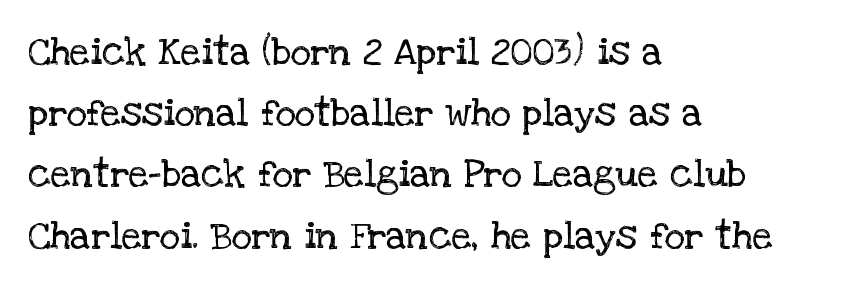
The image shows 39 px regular-weight serif type, upright; set left-aligned, normal line spacing (1.57x), normal letter spacing, not underlined; low stroke contrast and a large x-height.
